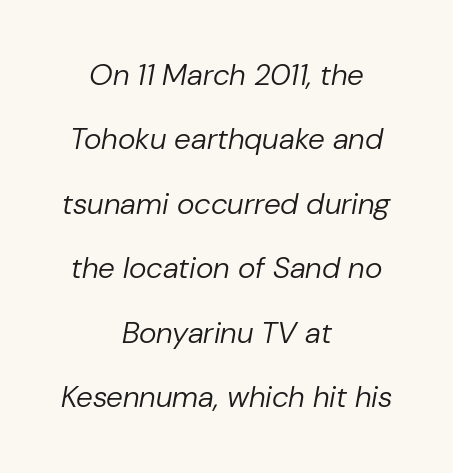
Q: Is the text bold? A: No.
Q: Is the text italic (slanted)? A: Yes, it leans right by about 10 degrees.
Q: Is the text underlined? A: No.
Q: How is the paragraph aligned? A: Centered.
Q: Is the spacing between letters normal or unusually wide? A: Normal.
Q: Is the spacing between lines tight, normal or loose? A: Loose.
Q: Width (condensed, normal, or wide)? A: Normal.
Q: Stroke contrast? A: Low.
Q: x-height? A: Medium.
Q: Monospaced? A: No.
